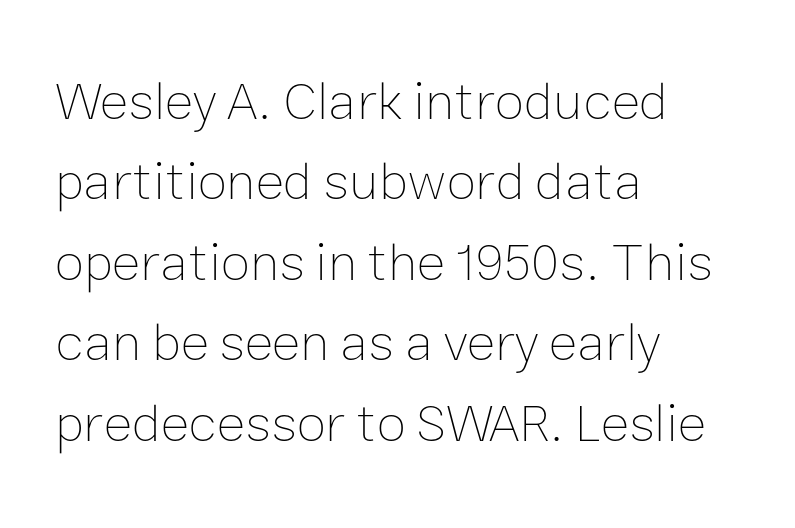
Q: Is the text bold? A: No.
Q: Is the text italic (slanted)? A: No, it is upright.
Q: Is the text underlined? A: No.
Q: How is the paragraph aligned? A: Left-aligned.
Q: Is the spacing between letters normal or unusually wide? A: Normal.
Q: Is the spacing between lines tight, normal or loose? A: Normal.
Q: Width (condensed, normal, or wide)? A: Normal.
Q: Stroke contrast? A: Low.
Q: x-height? A: Medium.
Q: Monospaced? A: No.
